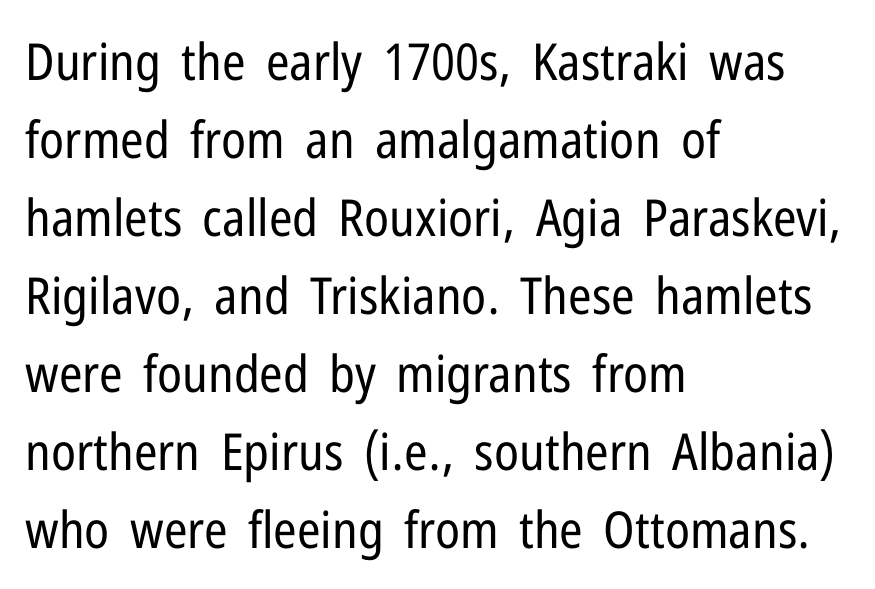
{"serif": "no", "italic": "no", "bold": "no", "weight": "regular", "width": "condensed", "stroke_contrast": "low", "x_height": "medium", "monospaced": "no", "underline": "no", "align": "left", "line_spacing": "normal", "line_spacing_ratio": 1.53, "letter_spacing": "normal", "letter_spacing_em": 0.0, "glyph_px": 51}
